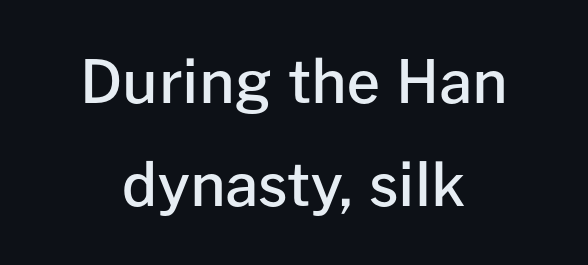
Q: Is the text bold? A: Semi-bold.
Q: Is the text italic (slanted)? A: No, it is upright.
Q: Is the typeface a serif or a sans-serif typeface? A: Sans-serif.
Q: Is the text underlined? A: No.
Q: How is the paragraph aligned? A: Centered.
Q: Is the spacing between letters normal or unusually wide? A: Normal.
Q: Width (condensed, normal, or wide)? A: Normal.
Q: Stroke contrast? A: Low.
Q: x-height? A: Medium.
Q: Monospaced? A: No.
